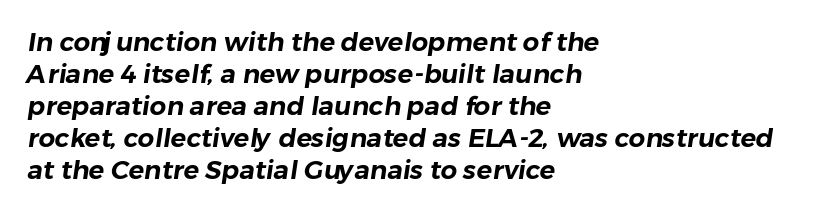
The image shows 26 px text type; set left-aligned, line spacing 1.23x, normal letter spacing, not underlined.
